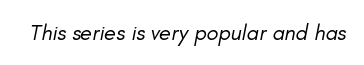
The image shows 22 px text type, italic (leaning right); set normal letter spacing, not underlined.
